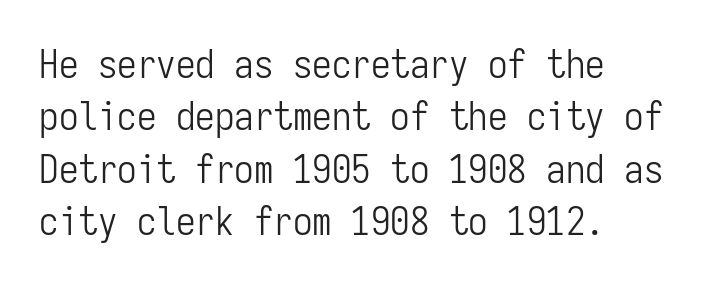
Q: Is the text bold? A: No.
Q: Is the text italic (slanted)? A: No, it is upright.
Q: Is the typeface a serif or a sans-serif typeface? A: Sans-serif.
Q: Is the text underlined? A: No.
Q: Is the spacing between letters normal or unusually wide? A: Normal.
Q: Is the spacing between lines tight, normal or loose? A: Normal.
Q: Width (condensed, normal, or wide)? A: Condensed.
Q: Stroke contrast? A: Low.
Q: x-height? A: Medium.
Q: Monospaced? A: Yes.
